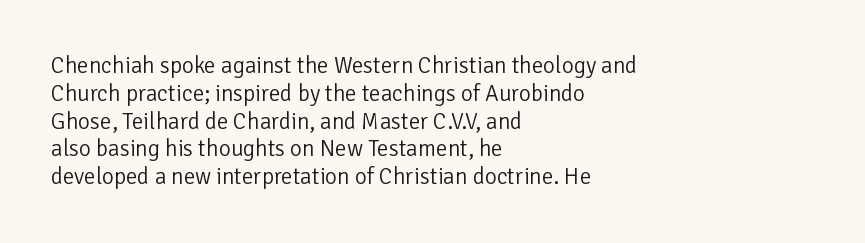
Q: Is the text bold? A: No.
Q: Is the text italic (slanted)? A: No, it is upright.
Q: Is the text underlined? A: No.
Q: How is the paragraph aligned? A: Left-aligned.
Q: Is the spacing between letters normal or unusually wide? A: Normal.
